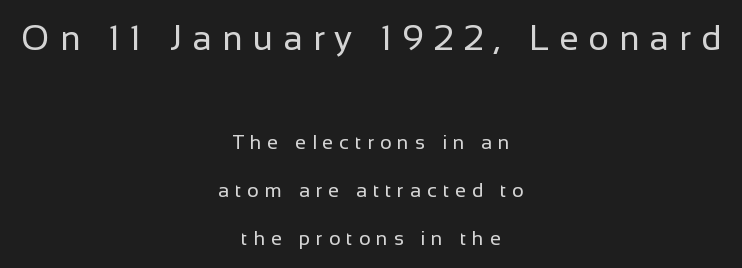
The face used here is proportionally spaced, like ordinary book or web type. Honestly, there is no underline to notice here at all. Each line is balanced around a shared central axis. The passage shown has open, widely tracked lettering throughout. The designer gave the opening block more size than the closing block.
